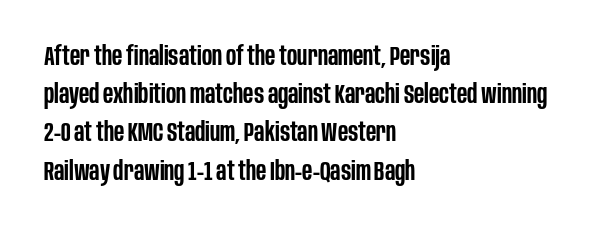
Q: Is the text bold? A: Semi-bold.
Q: Is the text italic (slanted)? A: No, it is upright.
Q: Is the text underlined? A: No.
Q: How is the paragraph aligned? A: Left-aligned.
Q: Is the spacing between letters normal or unusually wide? A: Normal.
Q: Is the spacing between lines tight, normal or loose? A: Normal.
